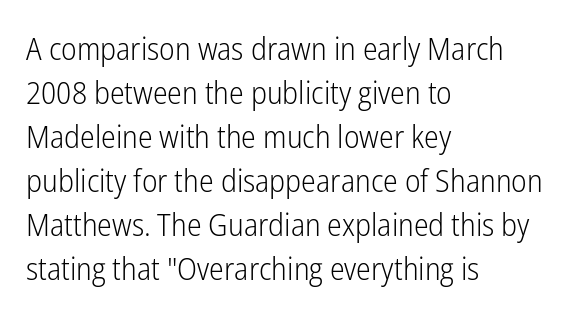
Weight: regular or lighter. Do the characters align in a grid? No, the font is proportional. Descenders are the only things crossing below the line. A roman cut, with each character standing at attention.
